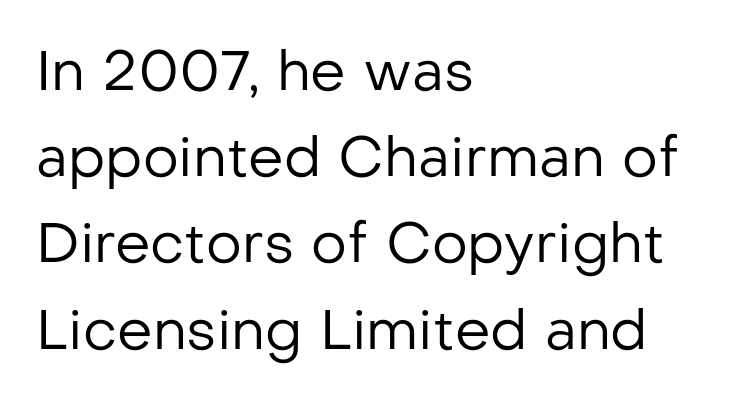
The image shows 56 px regular-weight sans-serif type, upright; set left-aligned, normal line spacing (1.54x), normal letter spacing, not underlined; low stroke contrast and a medium x-height.
